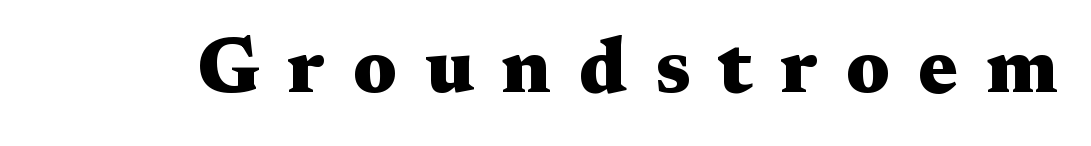
The rendering inserts visible extra space after every character. Regarding serifs, this sample has them. Each letter keeps its own natural width here, so spacing adapts to shape. In terms of posture, this sample is upright.
